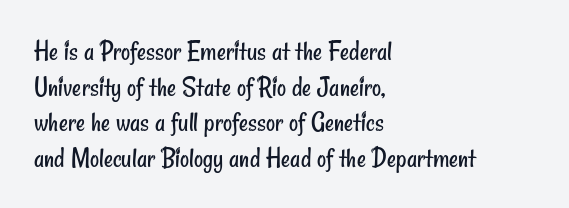
A classic flush-left, rag-right setting is used for this passage. The letters advance in unequal steps, a hallmark of proportional type. Compared with a typical body face, this is equally light or lighter still. These lines sit exactly where default settings would place them. Underline: absent. The designer went with a sans here, leaving each stem footless.
